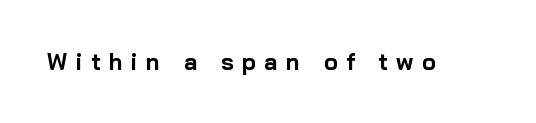
The image shows 23 px bold type, upright; set unusually wide letter spacing (+0.37 em), not underlined.
